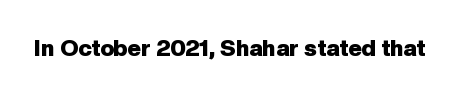
{"italic": "no", "bold": "yes", "underline": "no", "letter_spacing": "normal", "letter_spacing_em": 0.0, "glyph_px": 23}
